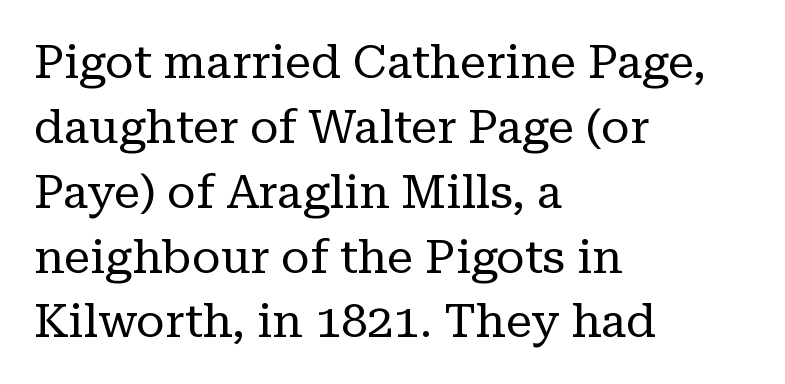
{"serif": "yes", "italic": "no", "bold": "no", "weight": "regular", "width": "normal", "stroke_contrast": "low", "x_height": "medium", "monospaced": "no", "underline": "no", "align": "left", "line_spacing": "normal", "line_spacing_ratio": 1.38, "letter_spacing": "normal", "letter_spacing_em": 0.0, "glyph_px": 47}
